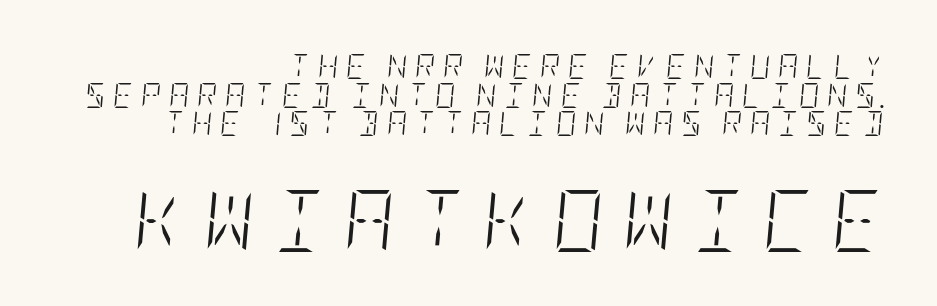
The image shows 62 px light, condensed type, italic (leaning right); set right-aligned, tight line spacing (1.15x), unusually wide letter spacing (+0.31 em), not underlined; the second (bottom) block is 2.48x larger; low stroke contrast and a large x-height.
